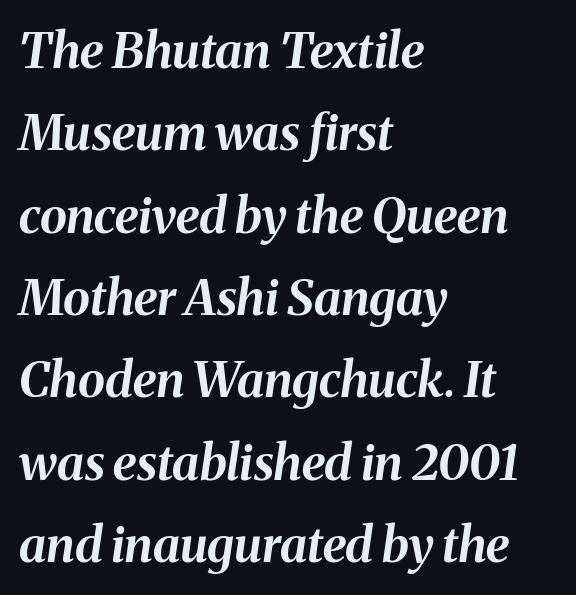
Q: Is the text bold? A: Yes.
Q: Is the text italic (slanted)? A: Yes, it leans right by about 8 degrees.
Q: Is the text underlined? A: No.
Q: How is the paragraph aligned? A: Left-aligned.
Q: Is the spacing between letters normal or unusually wide? A: Normal.
Q: Is the spacing between lines tight, normal or loose? A: Normal.
Q: Width (condensed, normal, or wide)? A: Normal.
Q: Stroke contrast? A: Medium.
Q: x-height? A: Medium.
Q: Monospaced? A: No.
